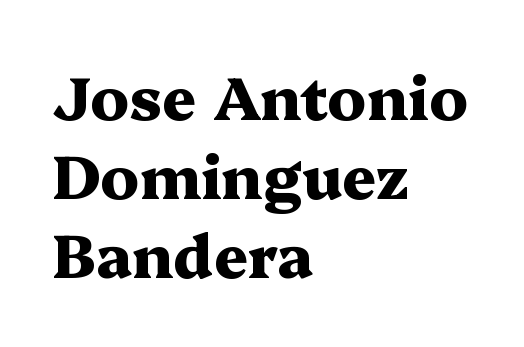
{"serif": "yes", "italic": "no", "bold": "yes", "weight": "heavy", "width": "wide", "stroke_contrast": "medium", "x_height": "medium", "monospaced": "no", "underline": "no", "align": "left", "line_spacing": "normal", "line_spacing_ratio": 1.32, "letter_spacing": "normal", "letter_spacing_em": 0.0, "glyph_px": 60}
